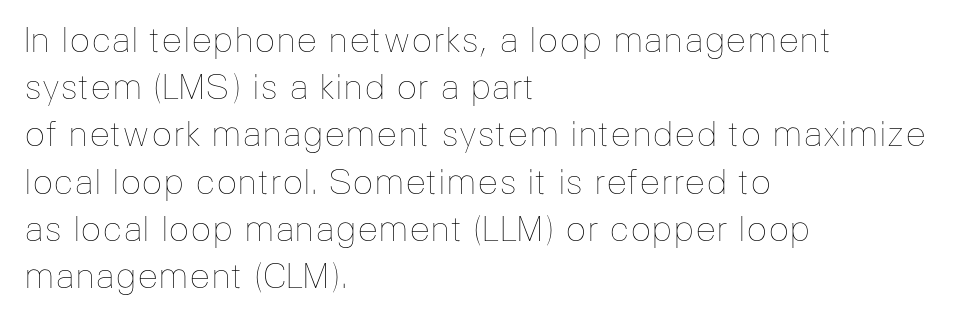
Q: Is the text bold? A: No.
Q: Is the text italic (slanted)? A: No, it is upright.
Q: Is the text underlined? A: No.
Q: How is the paragraph aligned? A: Left-aligned.
Q: Is the spacing between letters normal or unusually wide? A: Normal.
Q: Is the spacing between lines tight, normal or loose? A: Normal.
Q: Width (condensed, normal, or wide)? A: Normal.
Q: Stroke contrast? A: Low.
Q: x-height? A: Medium.
Q: Monospaced? A: No.
